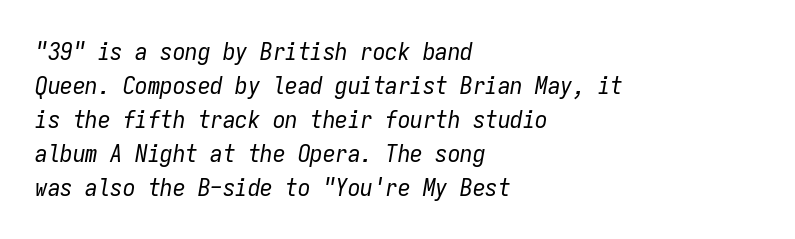
{"italic": "yes", "lean": "right", "slant_degrees": 9, "bold": "no", "underline": "no", "align": "left", "line_spacing": "normal", "line_spacing_ratio": 1.36, "letter_spacing": "normal", "letter_spacing_em": 0.0, "glyph_px": 25}
